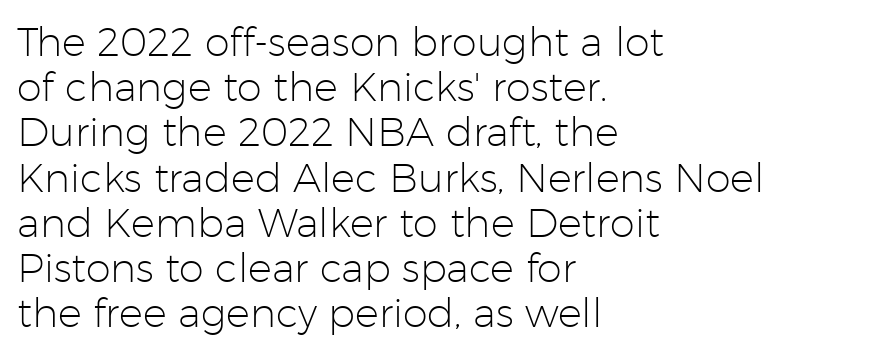
Q: Is the text bold? A: No.
Q: Is the text italic (slanted)? A: No, it is upright.
Q: Is the typeface a serif or a sans-serif typeface? A: Sans-serif.
Q: Is the text underlined? A: No.
Q: How is the paragraph aligned? A: Left-aligned.
Q: Is the spacing between letters normal or unusually wide? A: Normal.
Q: Is the spacing between lines tight, normal or loose? A: Tight.
Q: Width (condensed, normal, or wide)? A: Normal.
Q: Stroke contrast? A: Low.
Q: x-height? A: Medium.
Q: Monospaced? A: No.
